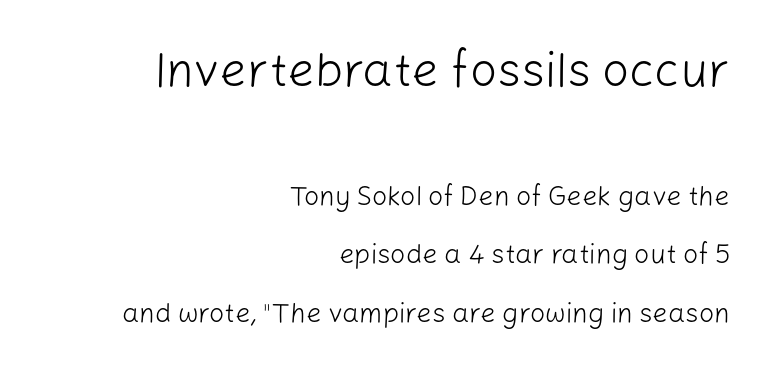
Q: Is the text bold? A: No.
Q: Is the text italic (slanted)? A: No, it is upright.
Q: Is the typeface a serif or a sans-serif typeface? A: Sans-serif.
Q: Is the text underlined? A: No.
Q: How is the paragraph aligned? A: Right-aligned.
Q: Is the spacing between letters normal or unusually wide? A: Normal.
Q: Is the spacing between lines tight, normal or loose? A: Loose.
Q: Which block of text is set in a larger size, the first (top) or the second (bottom)? A: The first (top) one.
Q: Width (condensed, normal, or wide)? A: Normal.
Q: Stroke contrast? A: Low.
Q: x-height? A: Medium.
Q: Monospaced? A: No.
